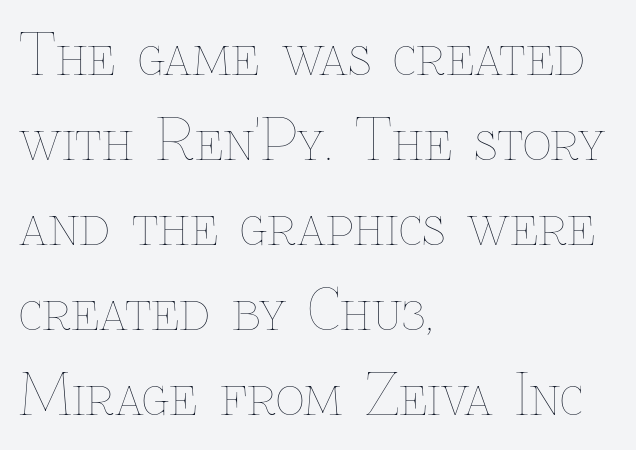
{"italic": "no", "bold": "no", "weight": "thin", "width": "normal", "stroke_contrast": "low", "x_height": "medium", "monospaced": "no", "underline": "no", "align": "left", "line_spacing": "normal", "line_spacing_ratio": 1.52, "letter_spacing": "normal", "letter_spacing_em": 0.0, "glyph_px": 56}
